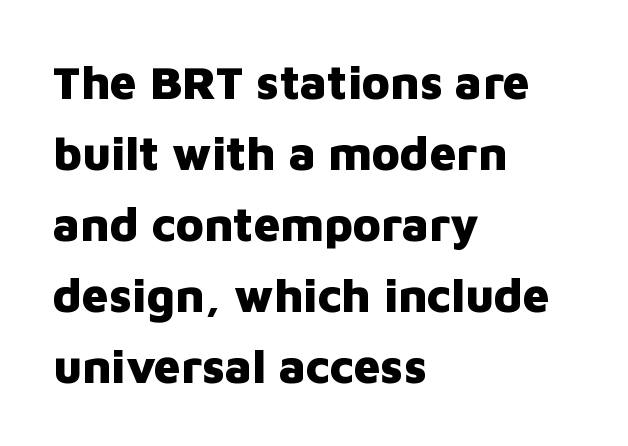
The image shows 47 px heavy sans-serif type, upright; set left-aligned, normal line spacing (1.51x), normal letter spacing, not underlined; low stroke contrast and a medium x-height.
